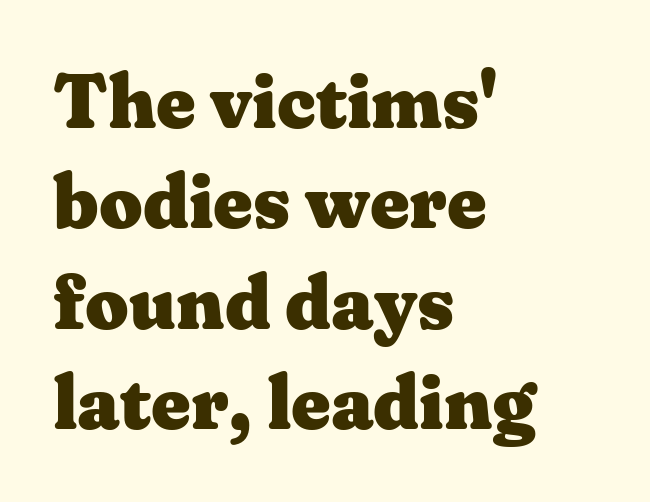
Q: Is the text bold? A: Yes.
Q: Is the text italic (slanted)? A: No, it is upright.
Q: Is the typeface a serif or a sans-serif typeface? A: Serif.
Q: Is the text underlined? A: No.
Q: How is the paragraph aligned? A: Left-aligned.
Q: Is the spacing between letters normal or unusually wide? A: Normal.
Q: Is the spacing between lines tight, normal or loose? A: Normal.
Q: Width (condensed, normal, or wide)? A: Wide.
Q: Stroke contrast? A: Medium.
Q: x-height? A: Medium.
Q: Monospaced? A: No.
